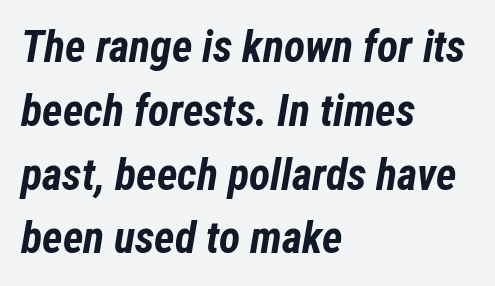
The image shows 44 px bold, condensed type, italic (leaning right); set left-aligned, normal line spacing (1.45x), normal letter spacing, not underlined; low stroke contrast and a medium x-height.
